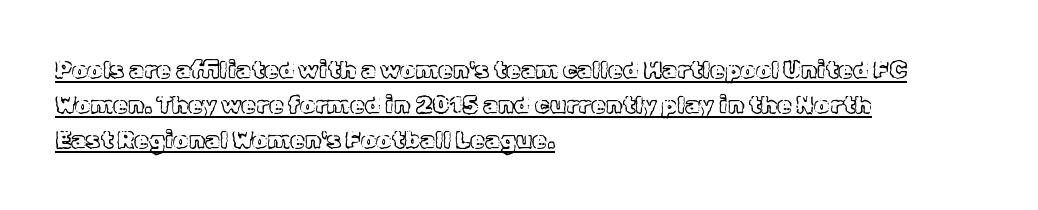
These lines stack with their left ends in a neat column. Evenly set lines give the paragraph a standard silhouette. Between one letter and the next there's only the usual sliver of space. Honestly, the underline is the first thing you notice here.
